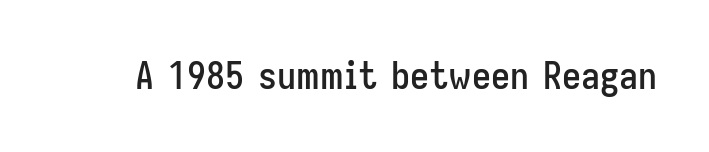
{"serif": "no", "italic": "no", "width": "condensed", "stroke_contrast": "low", "x_height": "medium", "monospaced": "no", "underline": "no", "letter_spacing": "normal", "letter_spacing_em": 0.0, "glyph_px": 38}
